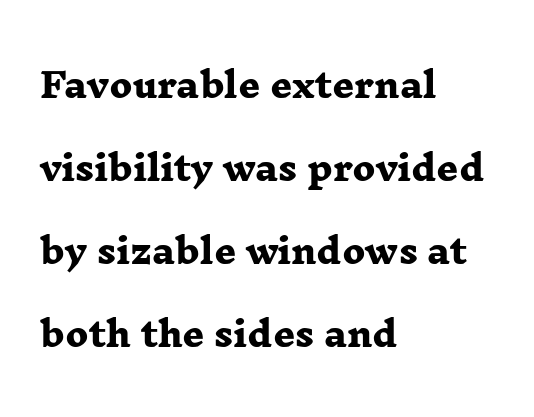
Plain, unruled lines of type. Examine the stroke ends and you'll spot serifs. Does the leading feel generous? Absolutely, it's lavish. Visually the block forms a straight wall on the left and a jagged coastline on the right. The letters sit at their default tracking, neither squeezed nor spread. Does the weight exceed regular? Yes, all the way to bold.
